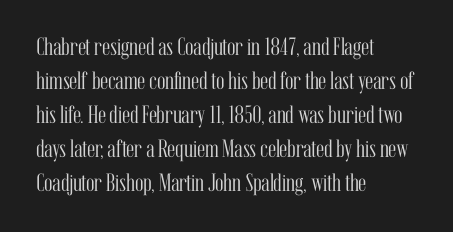
{"italic": "no", "bold": "no", "underline": "no", "align": "left", "line_spacing": "normal", "line_spacing_ratio": 1.36, "letter_spacing": "normal", "letter_spacing_em": 0.0, "glyph_px": 25}
